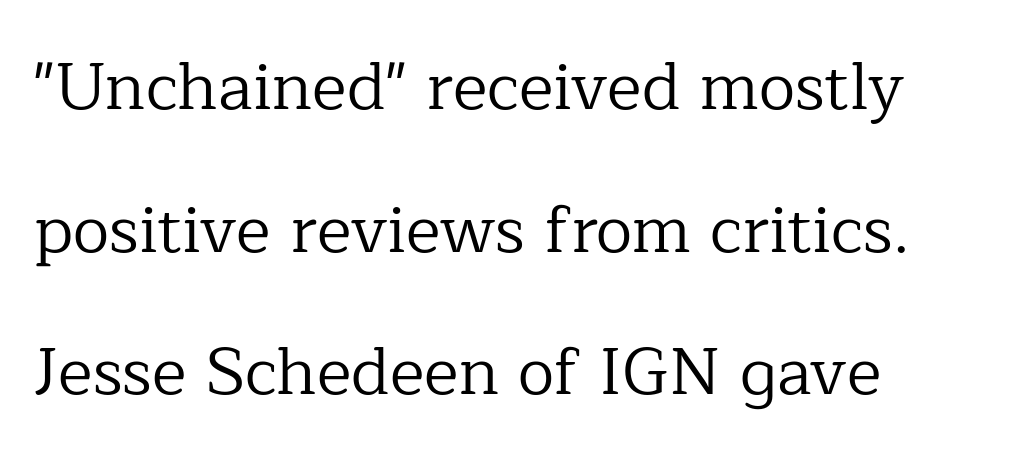
Does the lettering tilt? It doesn't — this is upright. Is the letter spacing exaggerated? No — it looks like the ordinary default. Ink coverage per letter is moderate at most. Quick note: interline space is abundant.
